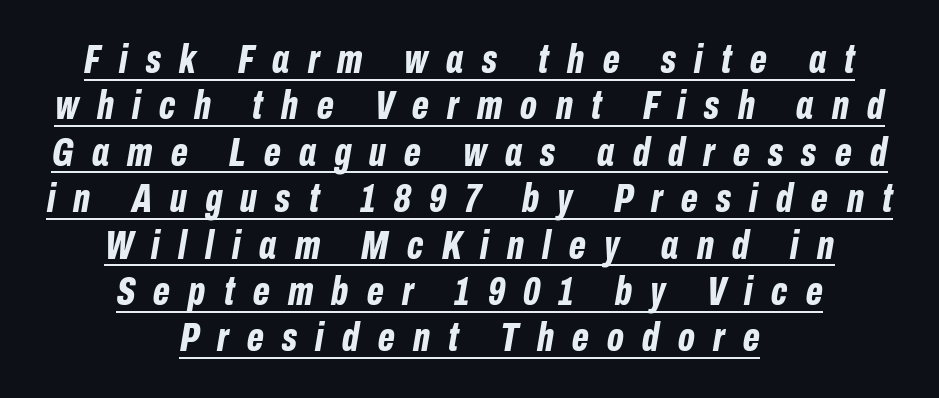
{"italic": "yes", "lean": "right", "slant_degrees": 10, "bold": "yes", "weight": "bold", "width": "condensed", "stroke_contrast": "low", "x_height": "medium", "monospaced": "no", "underline": "yes", "align": "center", "line_spacing_ratio": 1.16, "letter_spacing": "wide", "letter_spacing_em": 0.46, "glyph_px": 40}
